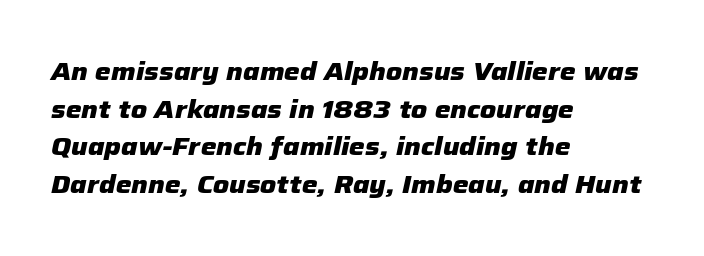
The setting favours the left margin, as ordinary paragraphs usually do. The face used here has the dense, thick strokes of a bold. Default kerning and tracking; the words read as compact shapes. The space between consecutive lines is moderate. Descender tails drop into unmarked territory.
